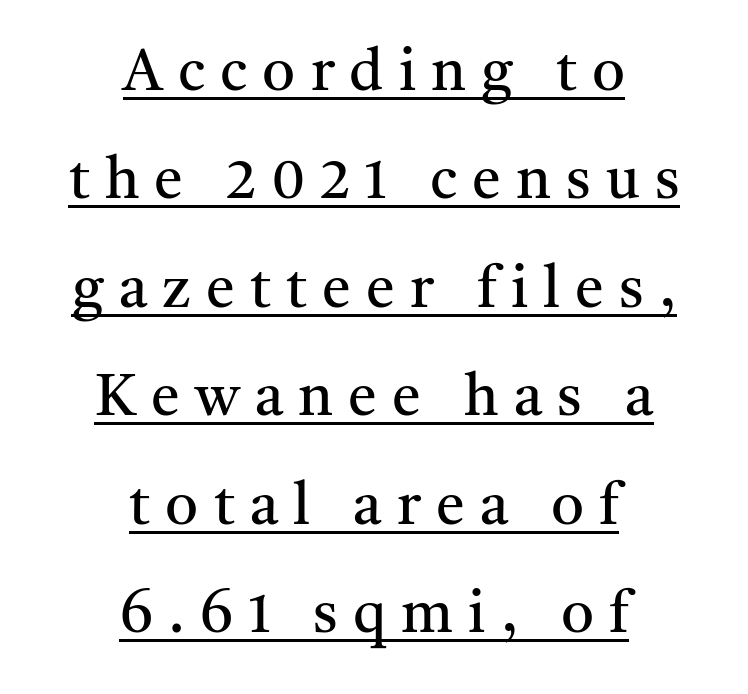
{"serif": "yes", "italic": "no", "bold": "no", "weight": "regular", "width": "normal", "stroke_contrast": "medium", "x_height": "medium", "monospaced": "no", "underline": "yes", "align": "center", "line_spacing_ratio": 1.87, "letter_spacing": "wide", "letter_spacing_em": 0.26, "glyph_px": 58}
